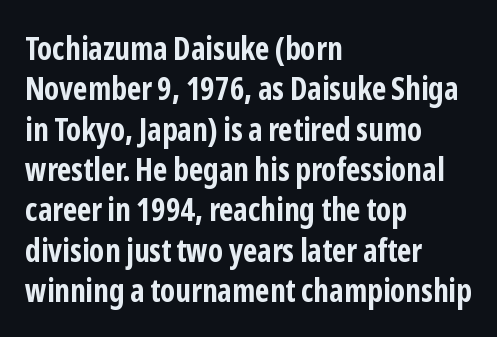
Q: Is the text bold? A: Yes.
Q: Is the text italic (slanted)? A: No, it is upright.
Q: Is the typeface a serif or a sans-serif typeface? A: Sans-serif.
Q: Is the text underlined? A: No.
Q: How is the paragraph aligned? A: Left-aligned.
Q: Is the spacing between letters normal or unusually wide? A: Normal.
Q: Is the spacing between lines tight, normal or loose? A: Normal.
Q: Width (condensed, normal, or wide)? A: Condensed.
Q: Stroke contrast? A: Low.
Q: x-height? A: Medium.
Q: Monospaced? A: No.
